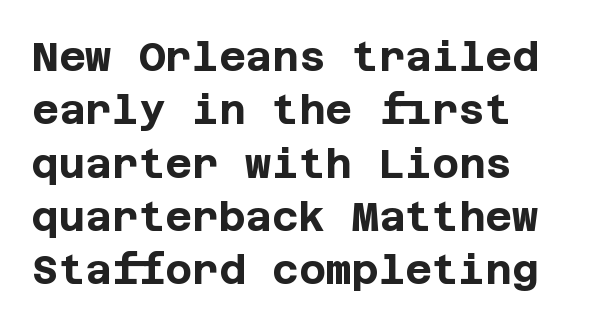
Bold? Absolutely — the strokes are thick and heavy. Line starts are locked; line ends wander. The rows are spaced the way most documents space them. The baseline area is clear.
